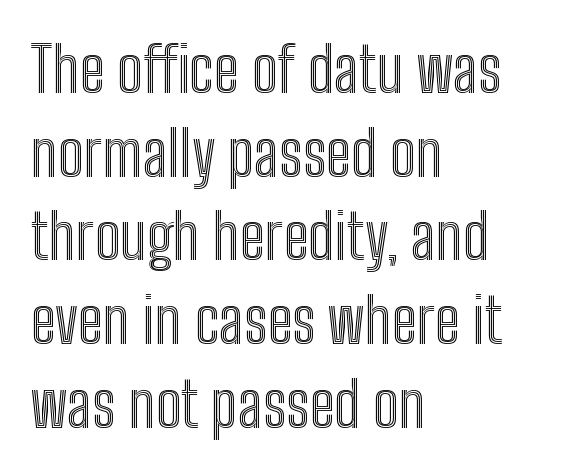
The image shows 62 px condensed type, upright; set left-aligned, normal line spacing (1.35x), normal letter spacing, not underlined; a medium x-height.
